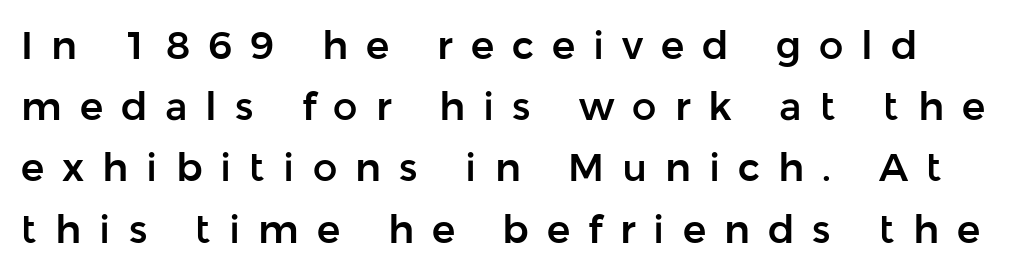
The image shows 39 px sans-serif type, upright; set normal line spacing (1.57x), unusually wide letter spacing (+0.46 em), not underlined; low stroke contrast and a medium x-height.
